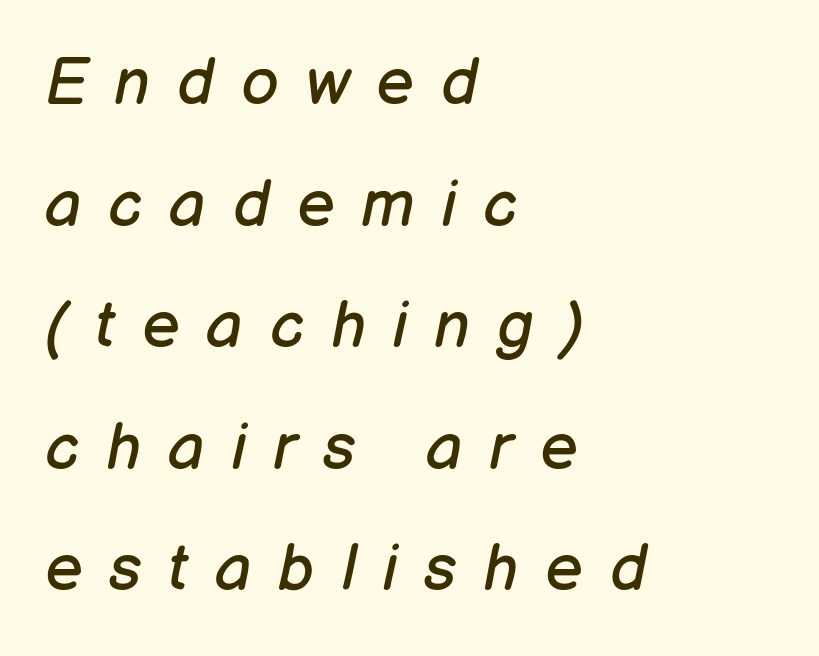
{"italic": "yes", "lean": "right", "slant_degrees": 12, "bold": "no", "weight": "regular", "width": "normal", "stroke_contrast": "low", "x_height": "medium", "monospaced": "no", "underline": "no", "align": "left", "line_spacing_ratio": 1.87, "letter_spacing": "wide", "letter_spacing_em": 0.41, "glyph_px": 65}
